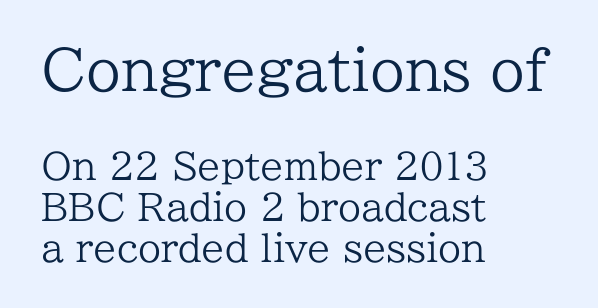
{"serif": "yes", "italic": "no", "bold": "no", "weight": "regular", "width": "normal", "stroke_contrast": "low", "x_height": "medium", "monospaced": "no", "underline": "no", "align": "left", "line_spacing": "tight", "line_spacing_ratio": 1.1, "letter_spacing": "normal", "letter_spacing_em": 0.0, "larger_block": "first", "size_ratio": 1.51, "glyph_px": 56}
